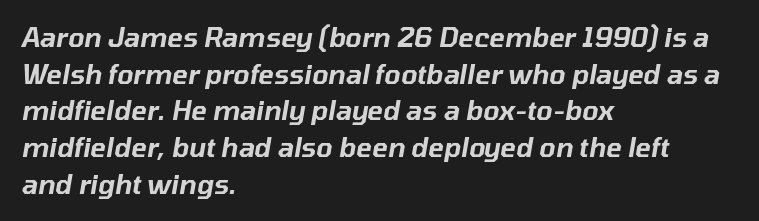
The image shows 26 px text type, italic (leaning right); set left-aligned, normal line spacing (1.41x), normal letter spacing, not underlined.
